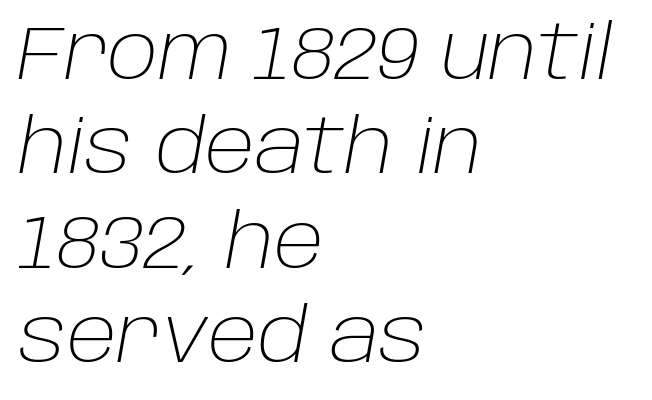
Q: Is the text bold? A: No.
Q: Is the text italic (slanted)? A: Yes, it leans right by about 10 degrees.
Q: Is the text underlined? A: No.
Q: How is the paragraph aligned? A: Left-aligned.
Q: Is the spacing between letters normal or unusually wide? A: Normal.
Q: Is the spacing between lines tight, normal or loose? A: Normal.
Q: Width (condensed, normal, or wide)? A: Normal.
Q: Stroke contrast? A: Low.
Q: x-height? A: Large.
Q: Monospaced? A: No.
